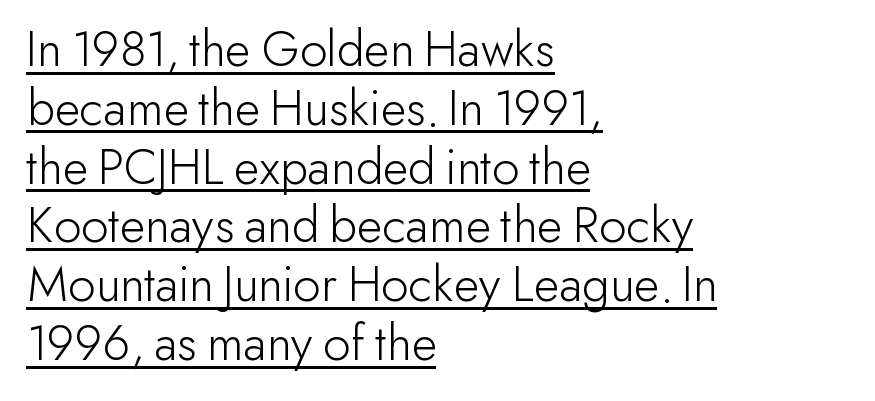
The image shows 53 px light sans-serif type, upright; set left-aligned, tight line spacing (1.11x), normal letter spacing, underlined; low stroke contrast and a small x-height.
